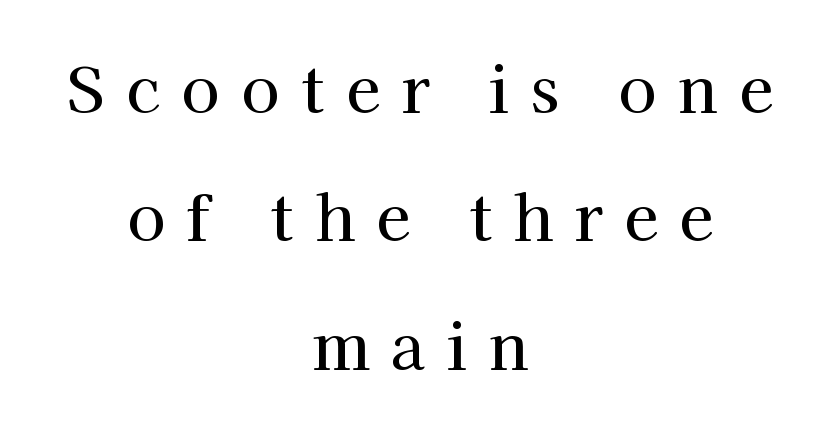
{"serif": "yes", "italic": "no", "width": "normal", "stroke_contrast": "high", "x_height": "medium", "monospaced": "no", "underline": "no", "align": "center", "line_spacing": "loose", "line_spacing_ratio": 2.07, "letter_spacing": "wide", "letter_spacing_em": 0.35, "glyph_px": 62}
